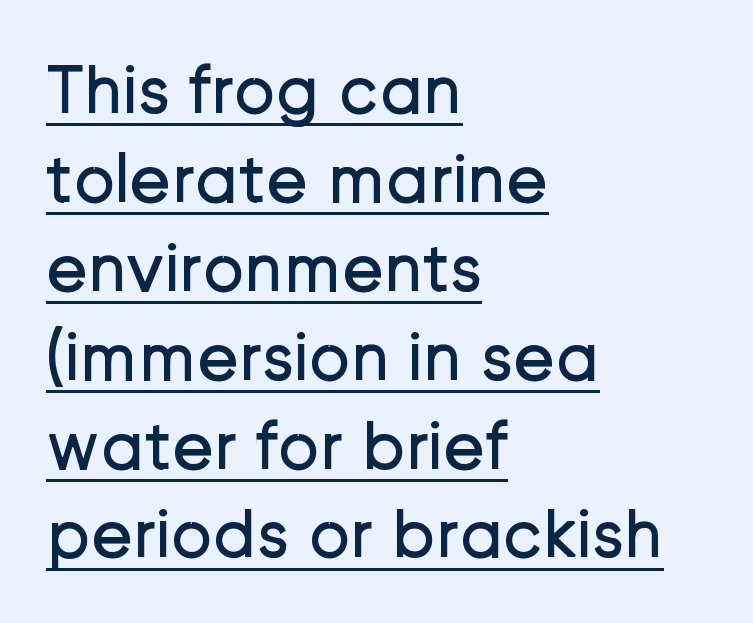
Q: Is the text bold? A: No.
Q: Is the text italic (slanted)? A: No, it is upright.
Q: Is the typeface a serif or a sans-serif typeface? A: Sans-serif.
Q: Is the text underlined? A: Yes.
Q: How is the paragraph aligned? A: Left-aligned.
Q: Is the spacing between letters normal or unusually wide? A: Normal.
Q: Is the spacing between lines tight, normal or loose? A: Normal.
Q: Width (condensed, normal, or wide)? A: Normal.
Q: Stroke contrast? A: Low.
Q: x-height? A: Medium.
Q: Monospaced? A: No.
